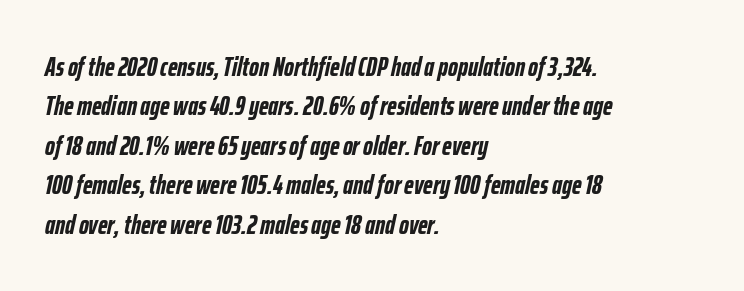
{"italic": "yes", "lean": "right", "slant_degrees": 12, "bold": "yes", "underline": "no", "align": "left", "line_spacing": "normal", "line_spacing_ratio": 1.46, "letter_spacing": "normal", "letter_spacing_em": 0.0, "glyph_px": 27}
